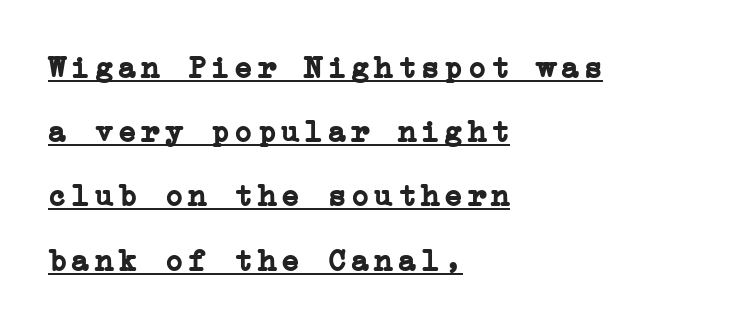
Q: Is the text bold? A: Yes.
Q: Is the text italic (slanted)? A: No, it is upright.
Q: Is the typeface a serif or a sans-serif typeface? A: Serif.
Q: Is the text underlined? A: Yes.
Q: How is the paragraph aligned? A: Left-aligned.
Q: Is the spacing between lines tight, normal or loose? A: Loose.
Q: Width (condensed, normal, or wide)? A: Normal.
Q: Stroke contrast? A: Low.
Q: x-height? A: Medium.
